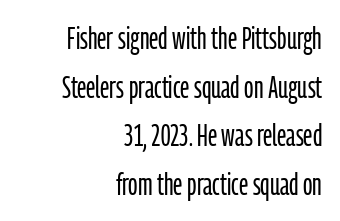
Q: Is the text bold? A: No.
Q: Is the text italic (slanted)? A: No, it is upright.
Q: Is the typeface a serif or a sans-serif typeface? A: Sans-serif.
Q: Is the text underlined? A: No.
Q: How is the paragraph aligned? A: Right-aligned.
Q: Is the spacing between letters normal or unusually wide? A: Normal.
Q: Is the spacing between lines tight, normal or loose? A: Normal.
Q: Width (condensed, normal, or wide)? A: Condensed.
Q: Stroke contrast? A: Low.
Q: x-height? A: Medium.
Q: Monospaced? A: No.
